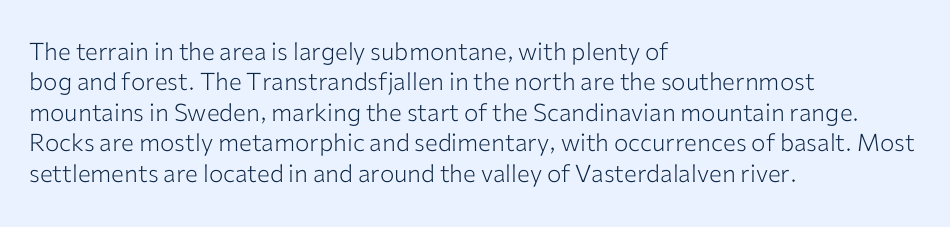
The type sits square on the baseline with zero lean. Only glyphs here, with clear space below each row. This sample is left-justified, so line endings fall wherever the words run out. Nothing unusual about the tracking: characters are spaced as the font intends. No extra ink here — the face is not bold.
